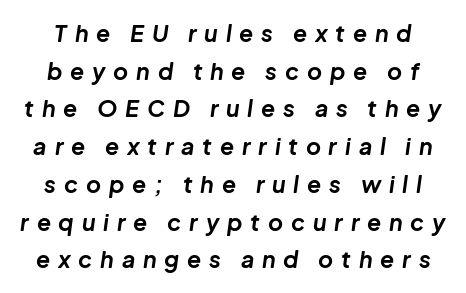
{"italic": "yes", "lean": "right", "slant_degrees": 8, "bold": "yes", "underline": "no", "line_spacing": "normal", "line_spacing_ratio": 1.64, "letter_spacing": "wide", "letter_spacing_em": 0.34, "glyph_px": 23}
